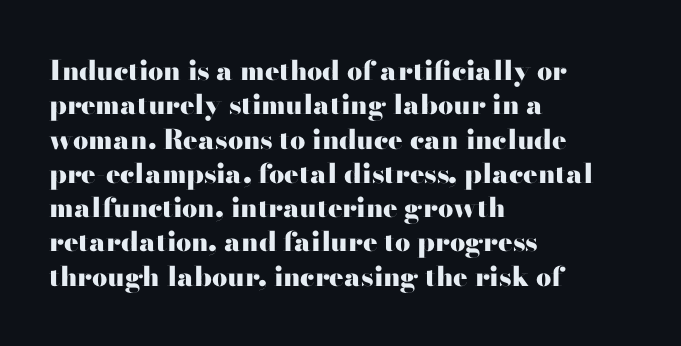
{"italic": "no", "bold": "yes", "underline": "no", "align": "left", "line_spacing": "normal", "line_spacing_ratio": 1.27, "letter_spacing": "normal", "letter_spacing_em": 0.0, "glyph_px": 27}
